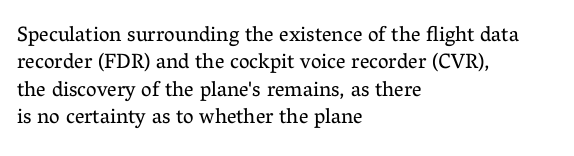
The image shows 21 px text type, upright; set left-aligned, normal line spacing (1.3x), normal letter spacing, not underlined.
